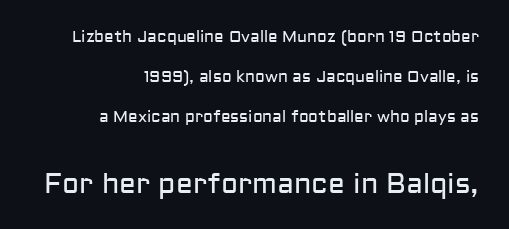
Q: Is the text bold? A: No.
Q: Is the text italic (slanted)? A: No, it is upright.
Q: Is the typeface a serif or a sans-serif typeface? A: Sans-serif.
Q: Is the text underlined? A: No.
Q: How is the paragraph aligned? A: Right-aligned.
Q: Is the spacing between letters normal or unusually wide? A: Normal.
Q: Is the spacing between lines tight, normal or loose? A: Loose.
Q: Which block of text is set in a larger size, the first (top) or the second (bottom)? A: The second (bottom) one.
Q: Width (condensed, normal, or wide)? A: Normal.
Q: Stroke contrast? A: Low.
Q: x-height? A: Medium.
Q: Monospaced? A: No.
